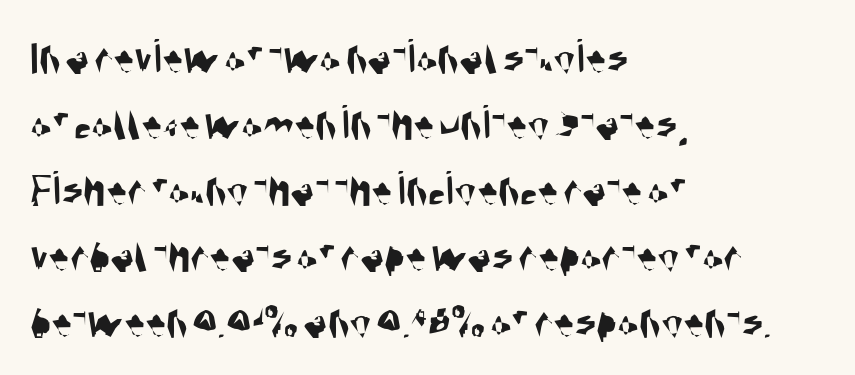
The face used here is proportionally spaced, like ordinary book or web type. Nothing sits at the stroke ends, so this counts as sans-serif. The gaps between neighbouring characters are ordinary and unremarkable. Regarding leading, the lines here are spaced in the standard way.
